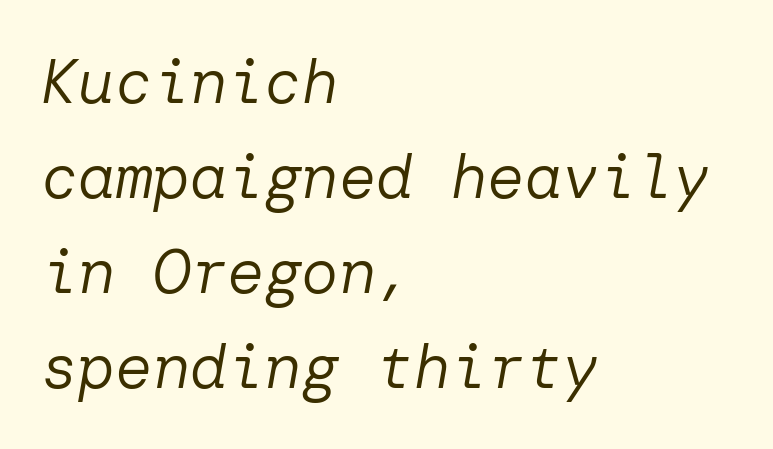
The image shows 62 px regular-weight type, italic (leaning right); set left-aligned, normal line spacing (1.53x), normal letter spacing, not underlined; low stroke contrast and a medium x-height.
